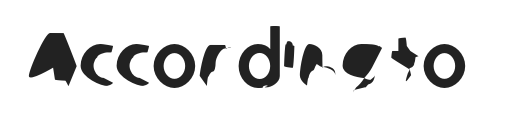
Nobody drew a line under any word here. The line texture is even and compact thanks to regular tracking. The rendering uses natural spacing where letterforms have individual widths. Stroke terminals: plain, sans-serif.
